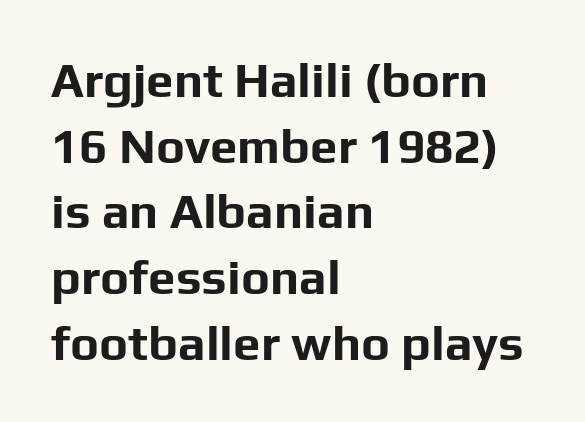
{"serif": "no", "italic": "no", "bold": "yes", "weight": "bold", "width": "normal", "stroke_contrast": "low", "x_height": "medium", "monospaced": "no", "underline": "no", "align": "left", "line_spacing": "normal", "line_spacing_ratio": 1.34, "letter_spacing": "normal", "letter_spacing_em": 0.0, "glyph_px": 49}
